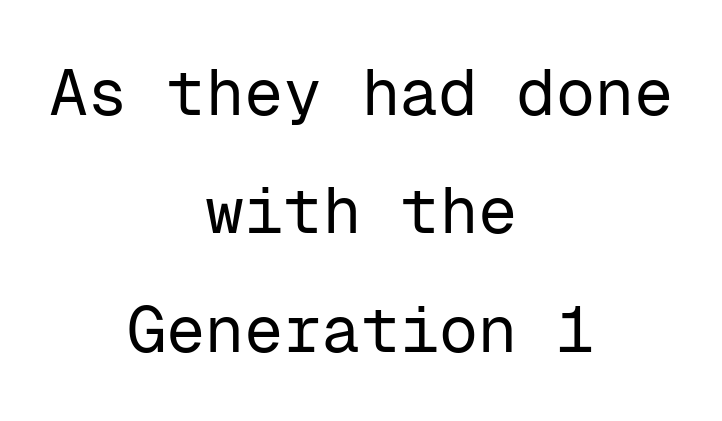
The passage shown is typed in a monospace face where columns stay perfectly aligned. A roman cut, with each character standing at attention. Stems and bowls with no extra thickness — not bold. Which margin do the lines hug? Neither — every line sits in the middle. Between one letter and the next there's only the usual sliver of space. Serif or sans? Sans — the stroke terminals are bare.
